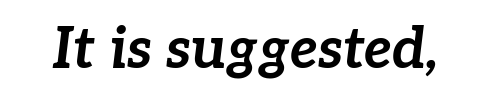
Varying glyph widths throughout — classic text-font behaviour. The passage shown leans; its letterforms are oblique. The horizontal fit of the characters is conventional and even. Strokes here are thick enough to call this a true bold.
